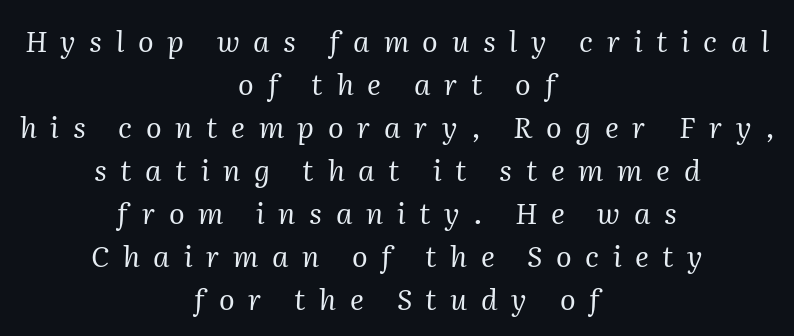
These glyphs show unthickened strokes, regular width or finer. Does the type have serifs? Yes, each stem ends in a small foot. Characters are canted at an angle relative to the baseline's perpendicular. The words here are not underlined. Characters follow at a spacing far wider than the type designer built in.
